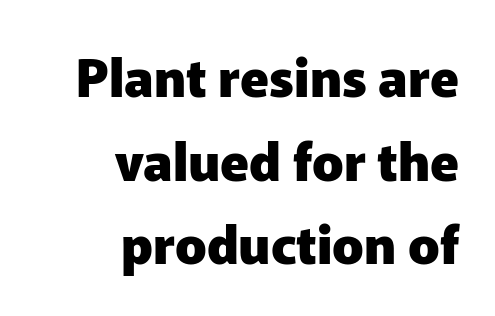
The image shows 52 px heavy sans-serif type, upright; set right-aligned, normal line spacing (1.61x), normal letter spacing, not underlined; low stroke contrast and a medium x-height.
